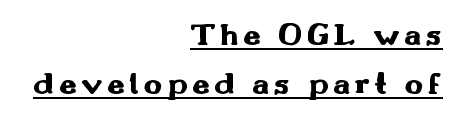
{"serif": "no", "italic": "no", "bold": "yes", "weight": "heavy", "width": "wide", "stroke_contrast": "medium", "x_height": "small", "monospaced": "no", "underline": "yes", "align": "right", "line_spacing": "normal", "line_spacing_ratio": 1.57, "glyph_px": 31}
